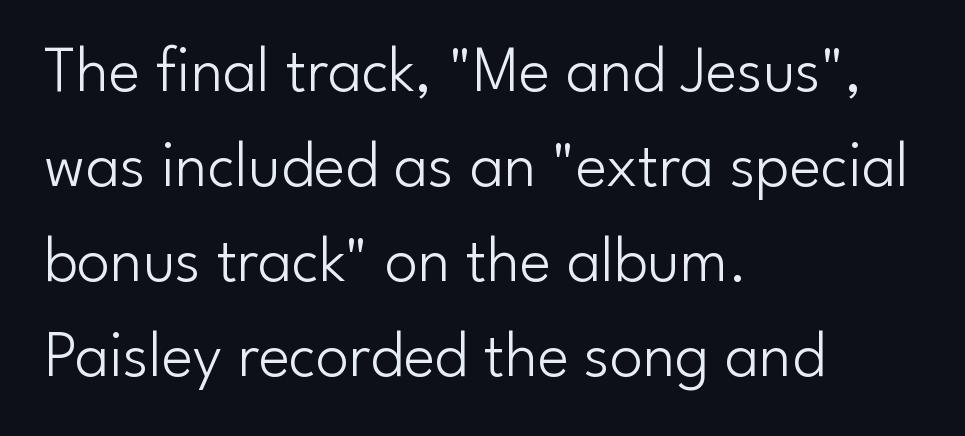
Q: Is the text bold? A: No.
Q: Is the text italic (slanted)? A: No, it is upright.
Q: Is the typeface a serif or a sans-serif typeface? A: Sans-serif.
Q: Is the text underlined? A: No.
Q: How is the paragraph aligned? A: Left-aligned.
Q: Is the spacing between letters normal or unusually wide? A: Normal.
Q: Is the spacing between lines tight, normal or loose? A: Normal.
Q: Width (condensed, normal, or wide)? A: Normal.
Q: Stroke contrast? A: Low.
Q: x-height? A: Small.
Q: Monospaced? A: No.
